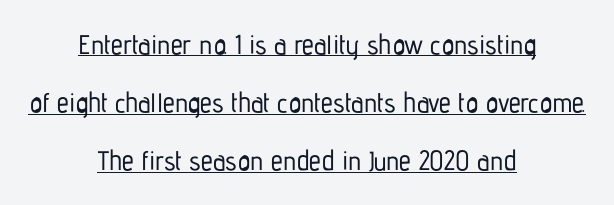
The image shows 27 px text type, upright; set centered, loose line spacing (2.15x), normal letter spacing, underlined.
